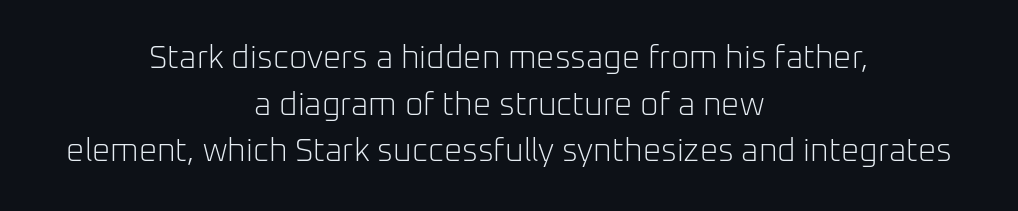
{"serif": "no", "italic": "no", "bold": "no", "weight": "light", "width": "normal", "stroke_contrast": "low", "x_height": "medium", "monospaced": "no", "underline": "no", "align": "center", "line_spacing": "normal", "line_spacing_ratio": 1.46, "letter_spacing": "normal", "letter_spacing_em": 0.0, "glyph_px": 32}
